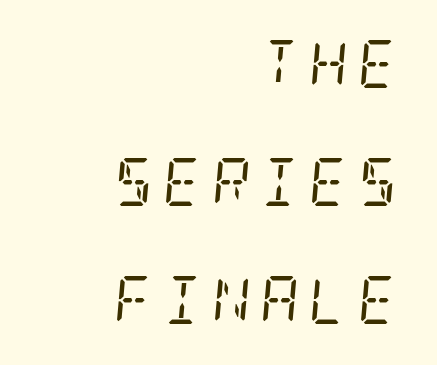
These lines are set flush right with a ragged left edge. The letters carry serifs — small finishing strokes at the ends of their stems. Heaviness? Minimal to ordinary, like unemphasized prose. Anything drawn beneath the words? Only blank space. Notice the wide empty band between every row — that's loose leading. This sample uses expanded letter spacing, leaving extra air between glyphs.
